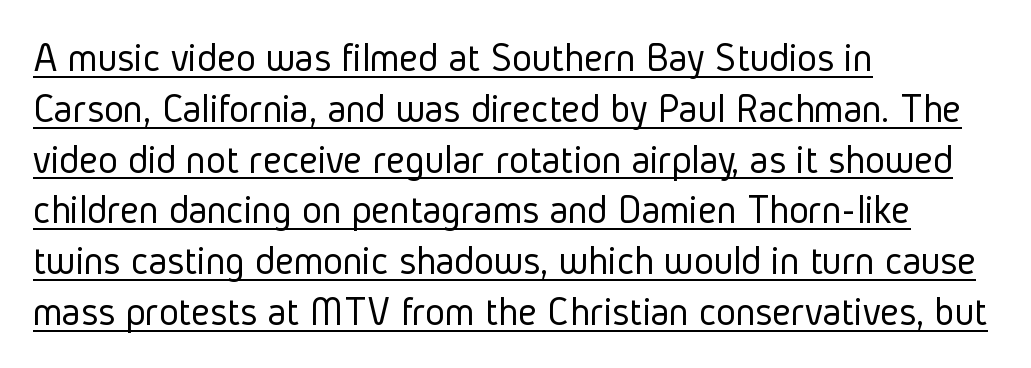
Is there any slant? The stems are plumb. The letters sit at their default tracking, neither squeezed nor spread. Heft: none added — not bold. A student would call this left alignment; a typographer would say flush left, rag right.
